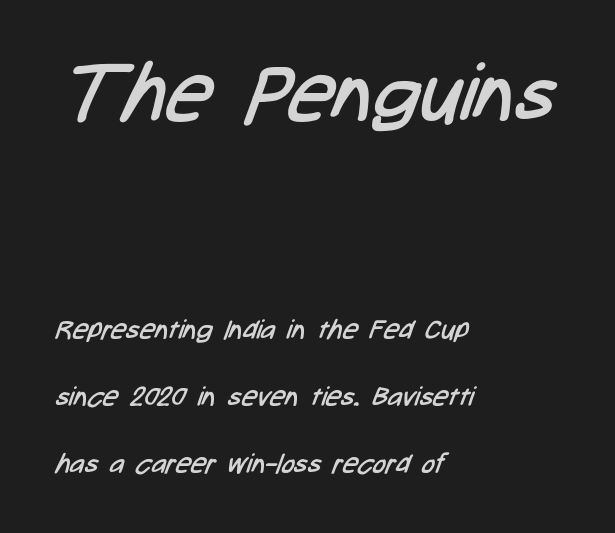
The image shows 80 px regular-weight, condensed sans-serif type; set left-aligned, loose line spacing (2.48x), normal letter spacing, not underlined; the first (top) block is 2.96x larger; low stroke contrast and a medium x-height.
